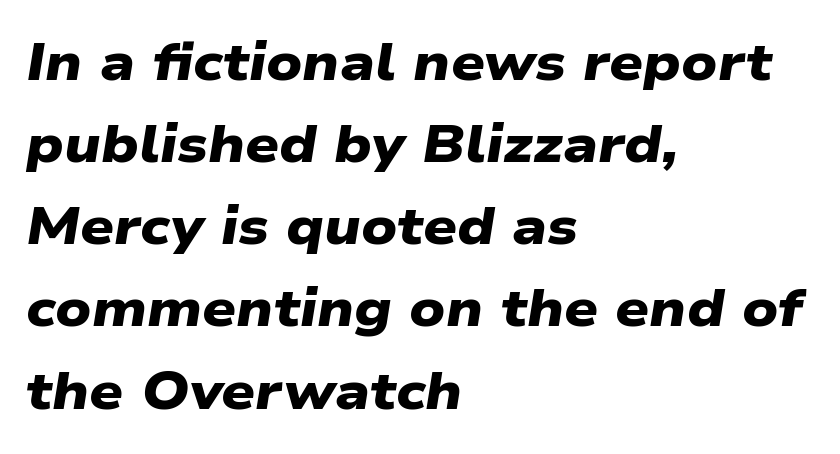
Q: Is the text bold? A: Yes.
Q: Is the typeface a serif or a sans-serif typeface? A: Sans-serif.
Q: Is the text underlined? A: No.
Q: How is the paragraph aligned? A: Left-aligned.
Q: Is the spacing between letters normal or unusually wide? A: Normal.
Q: Is the spacing between lines tight, normal or loose? A: Normal.
Q: Width (condensed, normal, or wide)? A: Wide.
Q: Stroke contrast? A: Low.
Q: x-height? A: Medium.
Q: Monospaced? A: No.
